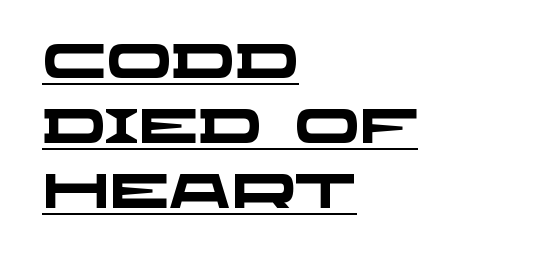
{"serif": "no", "bold": "yes", "weight": "heavy", "width": "wide", "stroke_contrast": "low", "x_height": "large", "monospaced": "no", "underline": "yes", "align": "left", "line_spacing": "normal", "line_spacing_ratio": 1.35, "letter_spacing": "normal", "letter_spacing_em": 0.0, "glyph_px": 48}
